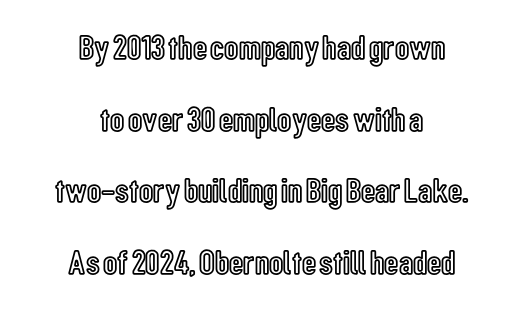
{"italic": "no", "width": "condensed", "x_height": "medium", "monospaced": "no", "underline": "no", "align": "center", "line_spacing": "loose", "line_spacing_ratio": 2.05, "letter_spacing": "normal", "letter_spacing_em": 0.0, "glyph_px": 35}
